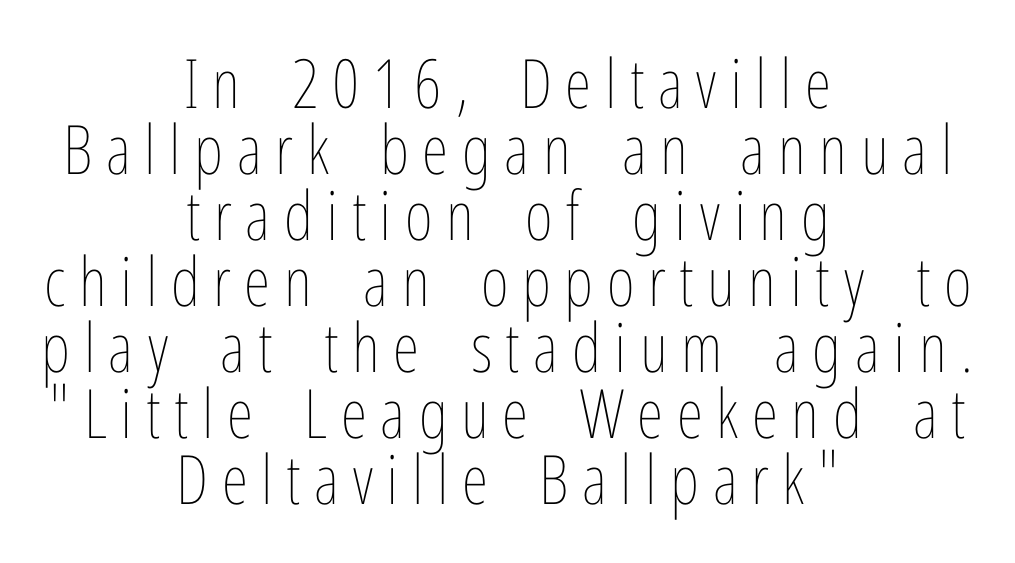
The image shows 68 px thin, condensed type, upright; set centered, tight line spacing (0.97x), unusually wide letter spacing (+0.2 em), not underlined; low stroke contrast and a medium x-height.
